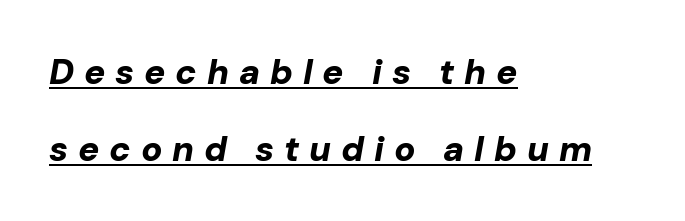
The image shows 35 px bold type, italic (leaning right); set left-aligned, loose line spacing (2.2x), unusually wide letter spacing (+0.28 em), underlined; low stroke contrast and a medium x-height.
